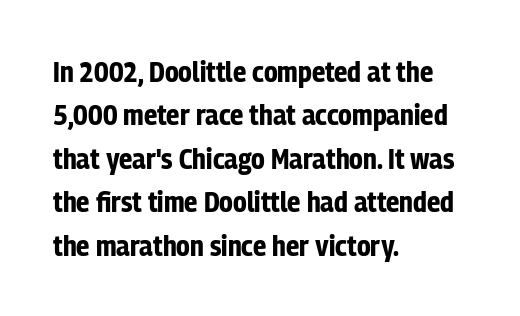
Posture: vertical. Each letter's strokes conclude bluntly, with no projecting serifs. The rendering uses a bold face; every stroke is thick and dark. Reading down the block, your eye returns to a fixed left position each line. Varying glyph widths throughout — classic text-font behaviour.
